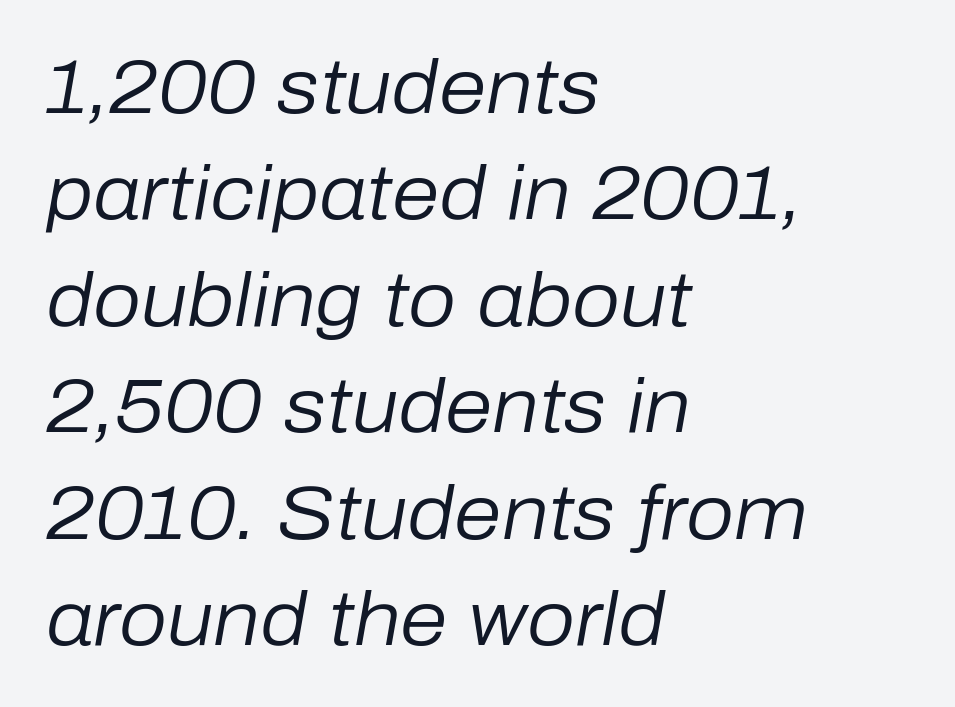
{"italic": "yes", "lean": "right", "slant_degrees": 10, "bold": "no", "weight": "regular", "width": "normal", "stroke_contrast": "low", "x_height": "medium", "monospaced": "no", "underline": "no", "align": "left", "line_spacing": "normal", "line_spacing_ratio": 1.4, "letter_spacing": "normal", "letter_spacing_em": 0.0, "glyph_px": 76}
